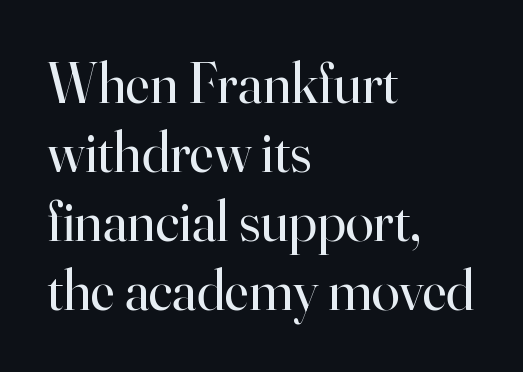
Q: Is the text bold? A: No.
Q: Is the text italic (slanted)? A: No, it is upright.
Q: Is the typeface a serif or a sans-serif typeface? A: Serif.
Q: Is the text underlined? A: No.
Q: How is the paragraph aligned? A: Left-aligned.
Q: Is the spacing between letters normal or unusually wide? A: Normal.
Q: Width (condensed, normal, or wide)? A: Normal.
Q: Stroke contrast? A: High.
Q: x-height? A: Small.
Q: Monospaced? A: No.
